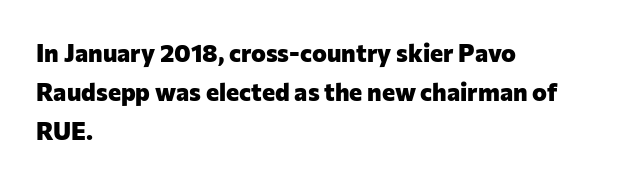
The image shows 25 px bold type, upright; set left-aligned, normal line spacing (1.56x), normal letter spacing, not underlined.
